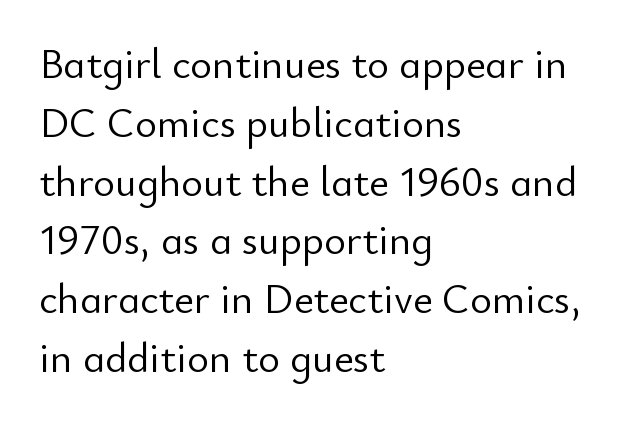
{"serif": "no", "italic": "no", "bold": "no", "weight": "light", "width": "normal", "stroke_contrast": "low", "x_height": "small", "monospaced": "no", "underline": "no", "align": "left", "line_spacing": "normal", "line_spacing_ratio": 1.4, "letter_spacing": "normal", "letter_spacing_em": 0.0, "glyph_px": 42}
